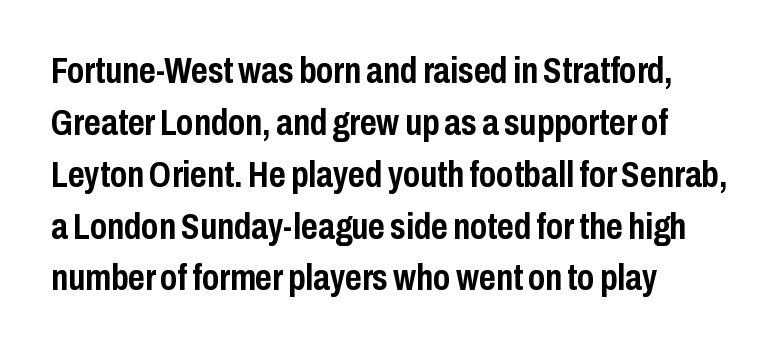
{"serif": "no", "italic": "no", "bold": "yes", "weight": "semibold", "width": "condensed", "stroke_contrast": "low", "x_height": "medium", "monospaced": "no", "underline": "no", "align": "left", "line_spacing": "normal", "line_spacing_ratio": 1.44, "letter_spacing": "normal", "letter_spacing_em": 0.0, "glyph_px": 36}
